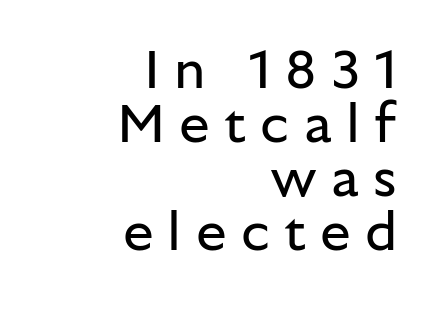
Q: Is the text bold? A: No.
Q: Is the text italic (slanted)? A: No, it is upright.
Q: Is the typeface a serif or a sans-serif typeface? A: Sans-serif.
Q: Is the text underlined? A: No.
Q: How is the paragraph aligned? A: Right-aligned.
Q: Is the spacing between letters normal or unusually wide? A: Unusually wide.
Q: Is the spacing between lines tight, normal or loose? A: Tight.
Q: Width (condensed, normal, or wide)? A: Normal.
Q: Stroke contrast? A: Low.
Q: x-height? A: Medium.
Q: Monospaced? A: No.
